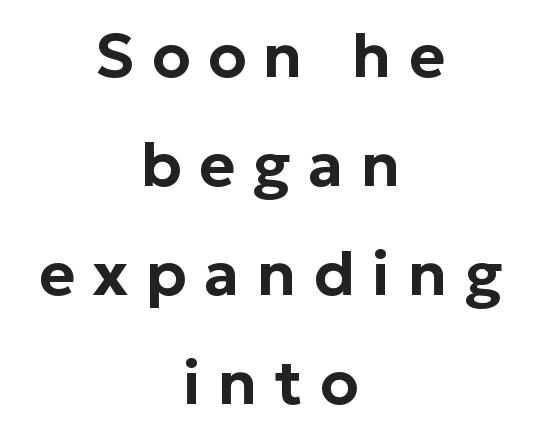
Think of a printed novel: that variable character pitch is what you see here. Underline: absent. Between one letter and the next there's a generous, obvious gap. Observe the absence of serifs on each vertical stroke in this sample. Typeset on center — no edge is straight.
